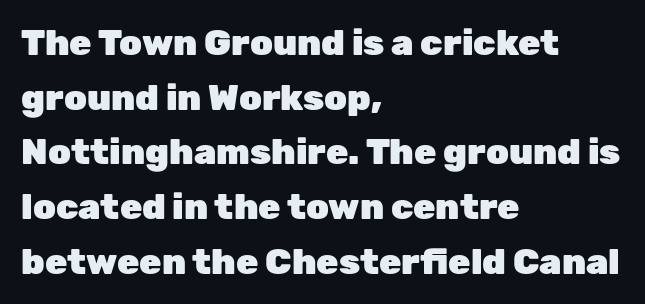
Q: Is the text bold? A: Yes.
Q: Is the text italic (slanted)? A: No, it is upright.
Q: Is the typeface a serif or a sans-serif typeface? A: Sans-serif.
Q: Is the text underlined? A: No.
Q: How is the paragraph aligned? A: Left-aligned.
Q: Is the spacing between letters normal or unusually wide? A: Normal.
Q: Is the spacing between lines tight, normal or loose? A: Normal.
Q: Width (condensed, normal, or wide)? A: Normal.
Q: Stroke contrast? A: Low.
Q: x-height? A: Medium.
Q: Monospaced? A: No.
